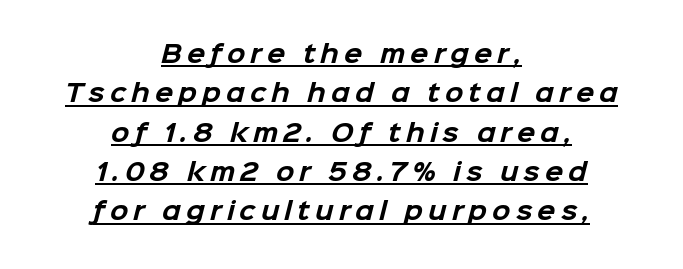
Q: Is the text bold? A: Yes.
Q: Is the text underlined? A: Yes.
Q: How is the paragraph aligned? A: Centered.
Q: Is the spacing between letters normal or unusually wide? A: Unusually wide.
Q: Is the spacing between lines tight, normal or loose? A: Normal.
